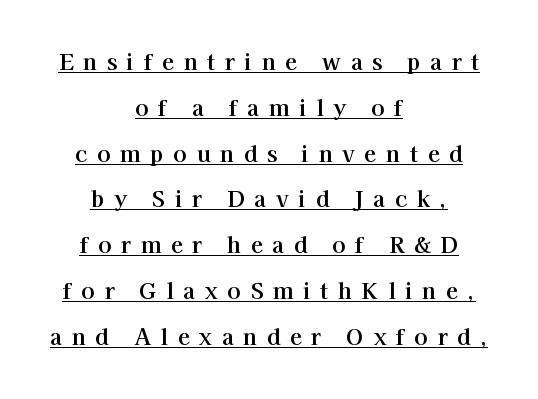
Q: Is the text italic (slanted)? A: No, it is upright.
Q: Is the text underlined? A: Yes.
Q: How is the paragraph aligned? A: Centered.
Q: Is the spacing between letters normal or unusually wide? A: Unusually wide.
Q: Is the spacing between lines tight, normal or loose? A: Loose.
